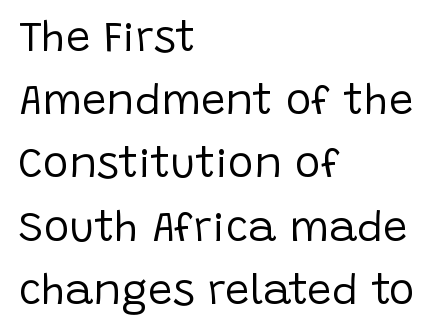
{"serif": "no", "italic": "no", "bold": "no", "weight": "regular", "width": "normal", "stroke_contrast": "low", "x_height": "large", "monospaced": "no", "underline": "no", "align": "left", "line_spacing": "normal", "line_spacing_ratio": 1.47, "letter_spacing": "normal", "letter_spacing_em": 0.0, "glyph_px": 43}
